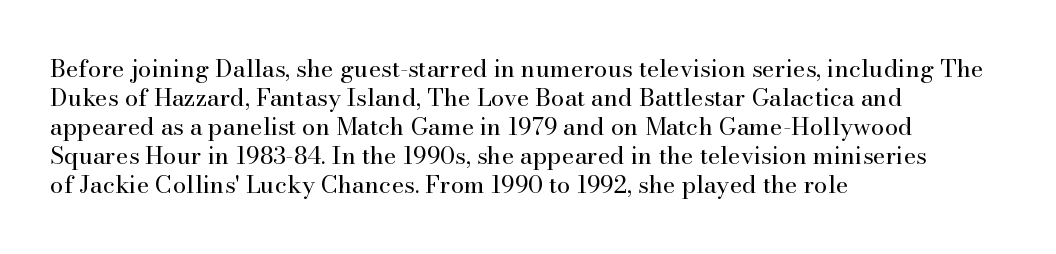
Q: Is the text bold? A: No.
Q: Is the text italic (slanted)? A: No, it is upright.
Q: Is the text underlined? A: No.
Q: How is the paragraph aligned? A: Left-aligned.
Q: Is the spacing between letters normal or unusually wide? A: Normal.
